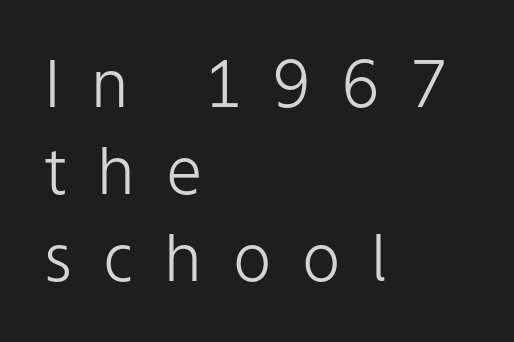
The image shows 65 px light sans-serif type, upright; set left-aligned, normal line spacing (1.34x), unusually wide letter spacing (+0.47 em), not underlined; low stroke contrast and a medium x-height.
